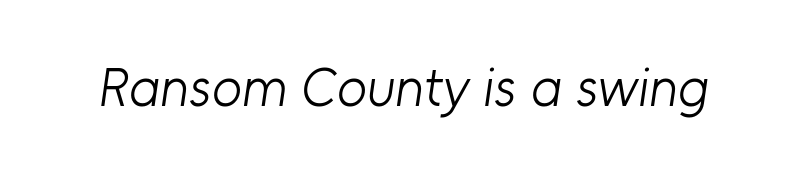
{"serif": "no", "bold": "no", "weight": "light", "width": "normal", "stroke_contrast": "low", "x_height": "medium", "monospaced": "no", "underline": "no", "letter_spacing": "normal", "letter_spacing_em": 0.0, "glyph_px": 55}
